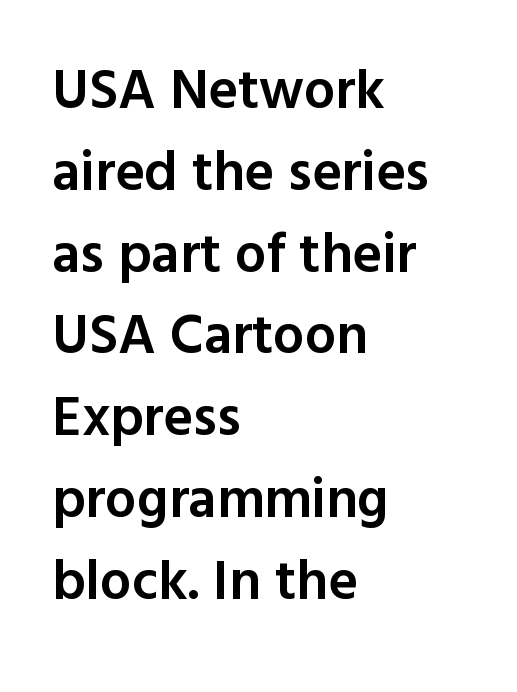
The image shows 56 px semibold sans-serif type, upright; set left-aligned, normal line spacing (1.46x), normal letter spacing, not underlined; a medium x-height.
